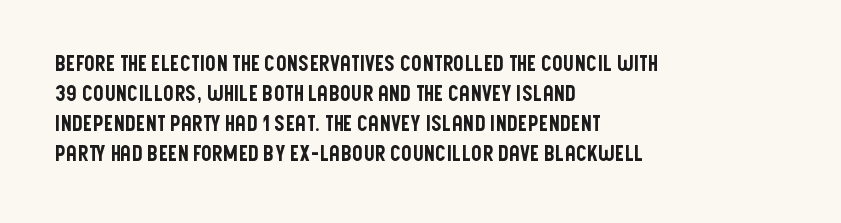
The image shows 21 px text type, upright; set left-aligned, normal line spacing (1.43x), normal letter spacing, not underlined.
